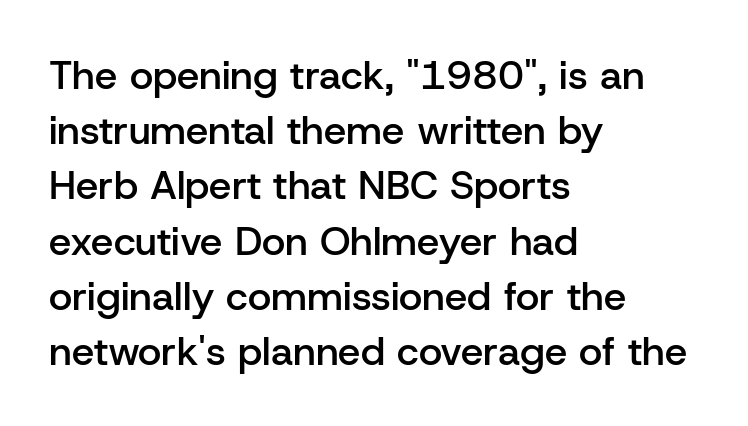
The paragraph has a hard left edge and a soft right edge. Set as a demibold, roughly 600 on the weight scale. You can tell it's not italic because the verticals are truly vertical. Each word holds together tightly as a unit, with standard inter-letter gaps.
